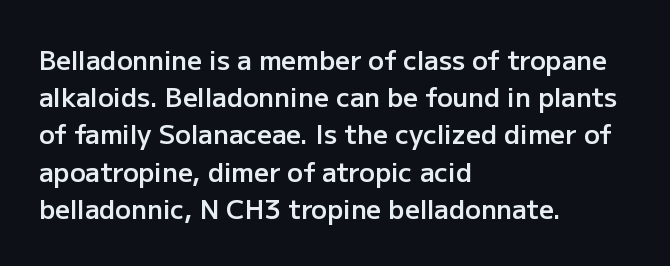
The image shows 26 px text type, upright; set left-aligned, normal line spacing (1.43x), normal letter spacing, not underlined.
